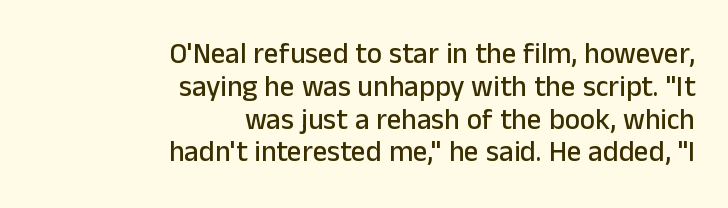
{"serif": "no", "italic": "no", "width": "normal", "stroke_contrast": "low", "x_height": "medium", "monospaced": "no", "underline": "no", "align": "right", "line_spacing": "tight", "line_spacing_ratio": 1.13, "letter_spacing": "normal", "letter_spacing_em": 0.0, "glyph_px": 29}
